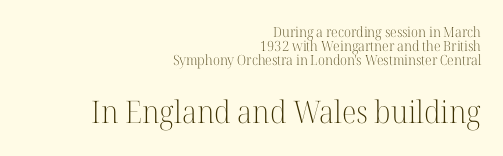
{"serif": "yes", "italic": "no", "bold": "no", "weight": "light", "width": "normal", "stroke_contrast": "high", "x_height": "medium", "monospaced": "no", "underline": "no", "align": "right", "line_spacing": "tight", "line_spacing_ratio": 1.01, "letter_spacing": "normal", "letter_spacing_em": 0.0, "larger_block": "second", "size_ratio": 2.21, "glyph_px": 31}
